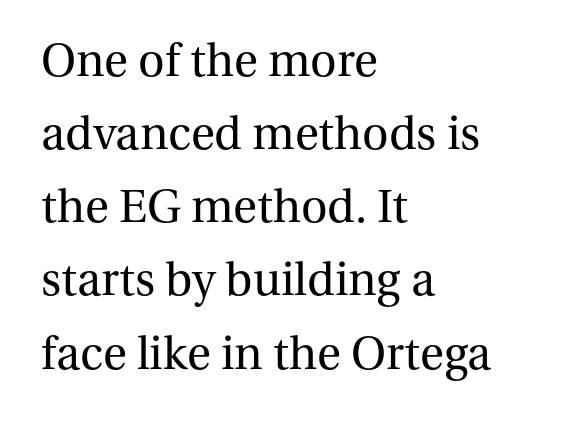
These glyphs show unthickened strokes, regular width or finer. Examine the stroke ends and you'll spot serifs. Reading down the column, the eye jumps a familiar distance to each next line. The passage shown is not underscored anywhere. Do the letters lean? They stand straight.
